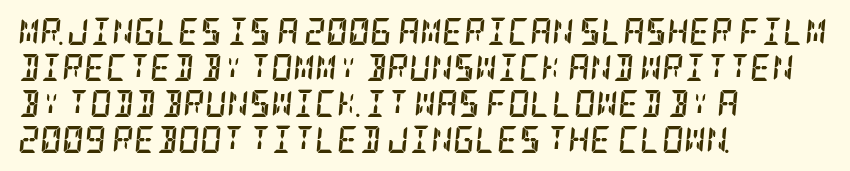
The image shows 27 px bold type, italic (leaning right); set left-aligned, normal line spacing (1.33x), normal letter spacing, not underlined.
